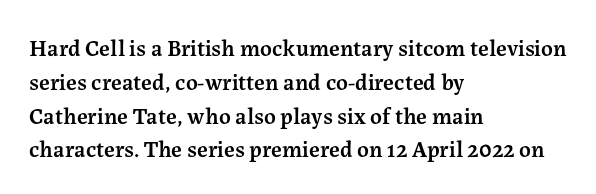
Q: Is the text bold? A: Semi-bold.
Q: Is the text italic (slanted)? A: No, it is upright.
Q: Is the text underlined? A: No.
Q: How is the paragraph aligned? A: Left-aligned.
Q: Is the spacing between letters normal or unusually wide? A: Normal.
Q: Is the spacing between lines tight, normal or loose? A: Normal.
